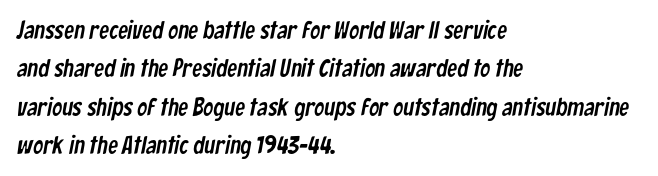
The image shows 25 px text type; set left-aligned, normal line spacing (1.54x), normal letter spacing, not underlined.
